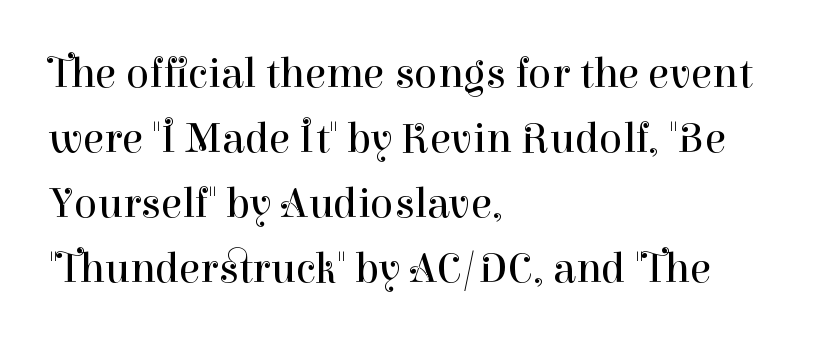
{"serif": "yes", "italic": "no", "bold": "no", "weight": "regular", "width": "normal", "stroke_contrast": "high", "x_height": "medium", "monospaced": "no", "underline": "no", "align": "left", "line_spacing": "normal", "line_spacing_ratio": 1.51, "letter_spacing": "normal", "letter_spacing_em": 0.0, "glyph_px": 43}
